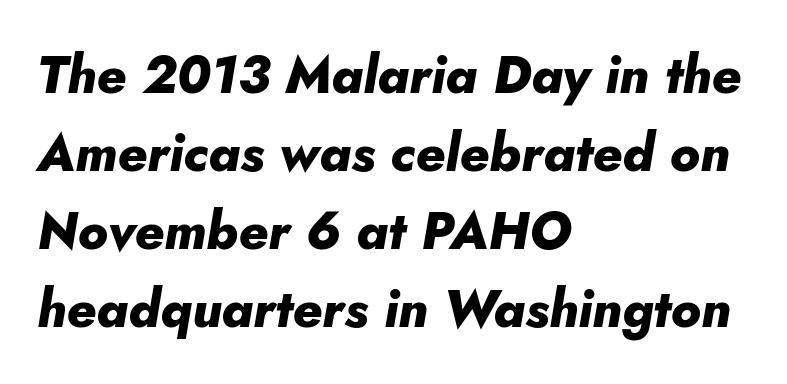
Q: Is the text bold? A: Yes.
Q: Is the text italic (slanted)? A: Yes, it leans right by about 5 degrees.
Q: Is the text underlined? A: No.
Q: How is the paragraph aligned? A: Left-aligned.
Q: Is the spacing between letters normal or unusually wide? A: Normal.
Q: Is the spacing between lines tight, normal or loose? A: Normal.
Q: Width (condensed, normal, or wide)? A: Normal.
Q: Stroke contrast? A: Low.
Q: x-height? A: Small.
Q: Monospaced? A: No.
